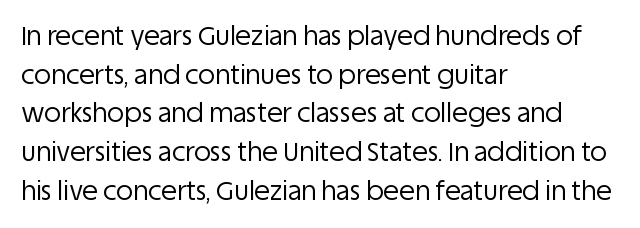
{"italic": "no", "bold": "no", "underline": "no", "align": "left", "line_spacing": "normal", "line_spacing_ratio": 1.49, "letter_spacing": "normal", "letter_spacing_em": 0.0, "glyph_px": 26}
